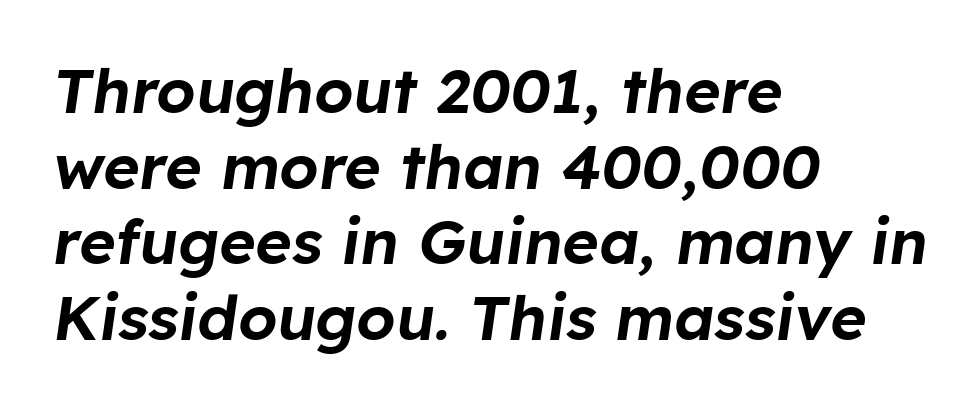
Is this a fixed-width face? No — the glyphs have proportional, varying widths. One-word summary of the alignment: left. Look at the tracking — it's just the regular setting, nothing added. Italic? Definitely — the glyphs are oblique.
